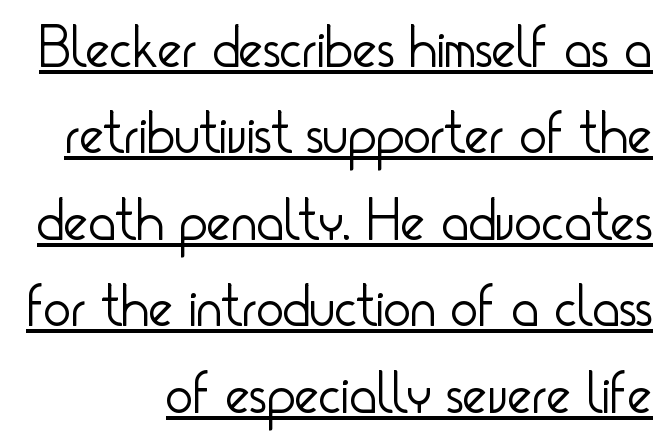
A typesetter would call this proportional, since set widths differ per character. Nope, no serifs anywhere on these letters. You can see a thin bar hugging the bottom of the glyphs. This sample uses an upright cut, with every glyph sitting square on the baseline.
